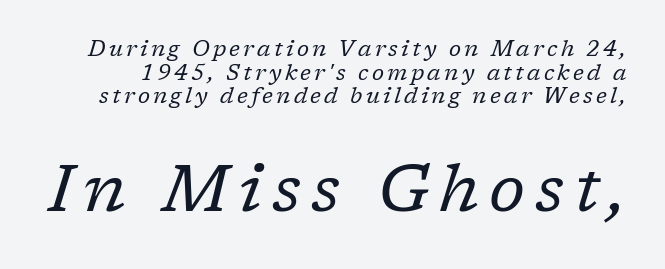
The lines are packed closely together with very little leading. Every character sits at an angle, as italics do. Plain, unruled lines of type. Proportional: the letters do not fall into vertical columns. Vertical stems look standard width or narrower in stroke. The type family on display is of the serif kind.
